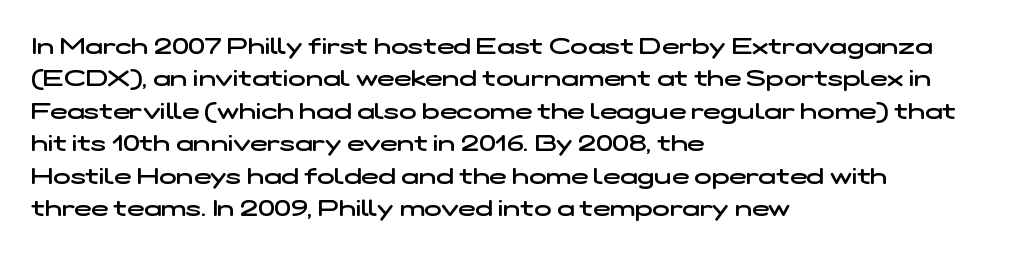
Normally led — the rows are evenly, conventionally spaced. Plain, unruled lines of type. These words are printed semibold, heavier than regular yet not bold. This rendering uses left alignment, leaving the right contour irregular. The type is set solid horizontally, with unmodified tracking.
